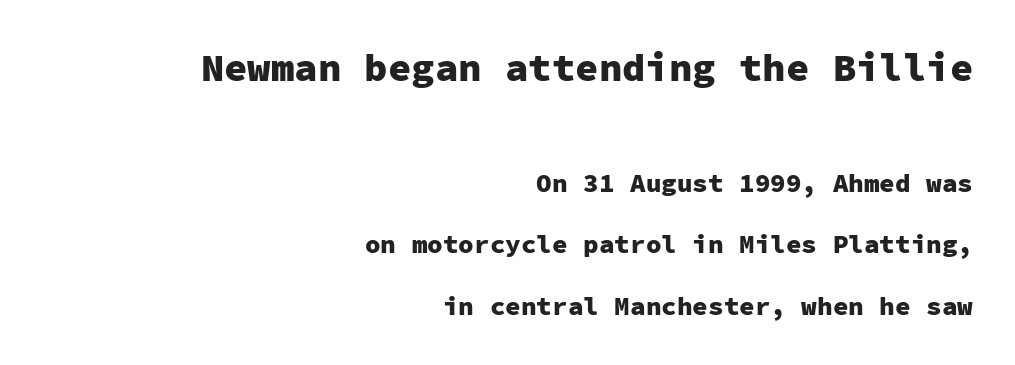
The image shows 39 px heavy sans-serif type, upright, monospaced; set right-aligned, loose line spacing (2.37x), normal letter spacing, not underlined; the first (top) block is 1.5x larger; low stroke contrast and a medium x-height.
